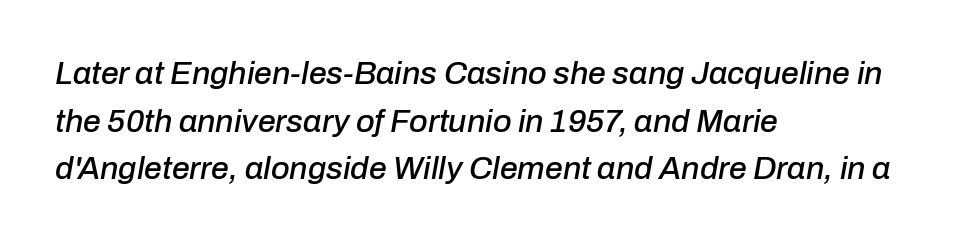
Q: Is the text italic (slanted)? A: Yes, it leans right by about 10 degrees.
Q: Is the text underlined? A: No.
Q: How is the paragraph aligned? A: Left-aligned.
Q: Is the spacing between letters normal or unusually wide? A: Normal.
Q: Is the spacing between lines tight, normal or loose? A: Normal.
Q: Width (condensed, normal, or wide)? A: Normal.
Q: Stroke contrast? A: Low.
Q: x-height? A: Medium.
Q: Monospaced? A: No.
